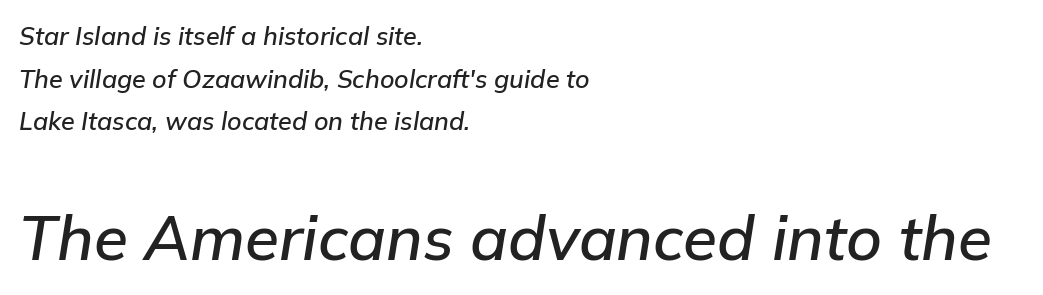
Q: Is the text italic (slanted)? A: Yes, it leans right by about 9 degrees.
Q: Is the text underlined? A: No.
Q: How is the paragraph aligned? A: Left-aligned.
Q: Is the spacing between letters normal or unusually wide? A: Normal.
Q: Which block of text is set in a larger size, the first (top) or the second (bottom)? A: The second (bottom) one.
Q: Width (condensed, normal, or wide)? A: Normal.
Q: Stroke contrast? A: Low.
Q: x-height? A: Medium.
Q: Monospaced? A: No.
